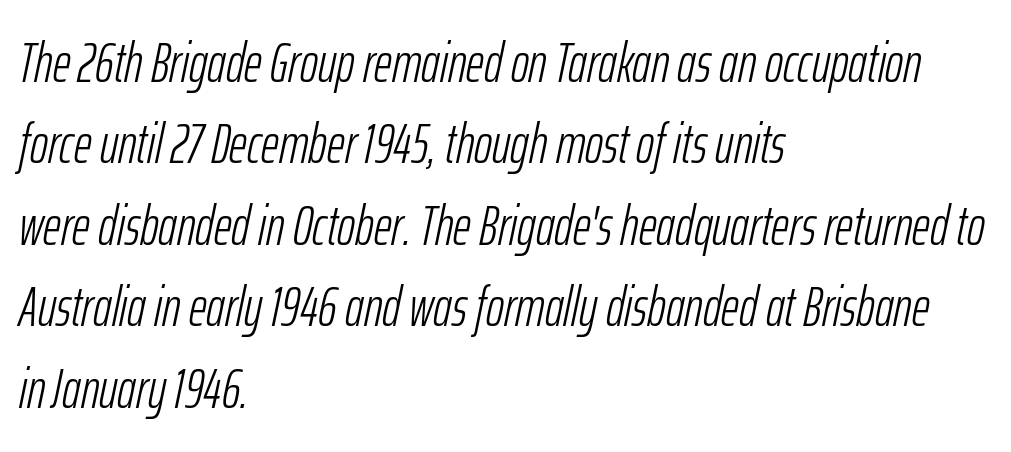
{"italic": "yes", "lean": "right", "slant_degrees": 12, "bold": "no", "weight": "light", "width": "condensed", "stroke_contrast": "low", "x_height": "medium", "monospaced": "no", "underline": "no", "align": "left", "line_spacing": "normal", "line_spacing_ratio": 1.48, "letter_spacing": "normal", "letter_spacing_em": 0.0, "glyph_px": 55}
